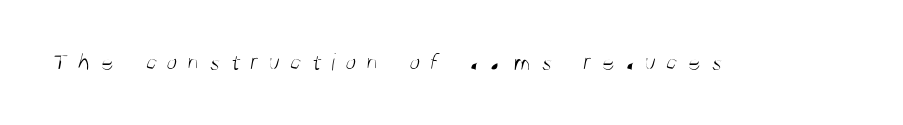
The specimen omits any rule beneath the text block's lines. Is the type heavy? It reads as light-to-regular instead. Between one letter and the next there's a generous, obvious gap.
